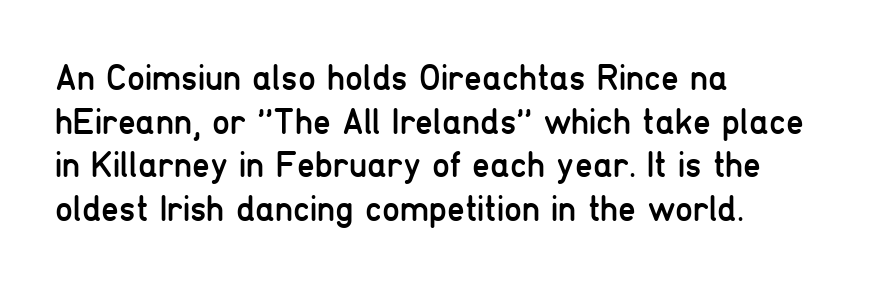
Here the designer chose a conventional face with non-uniform glyph widths. Stem width sits at or under what a default text font uses. Look at the bottom of the vertical strokes: they stop flat, with no serifs. The space beneath each line is pristine and unruled.
